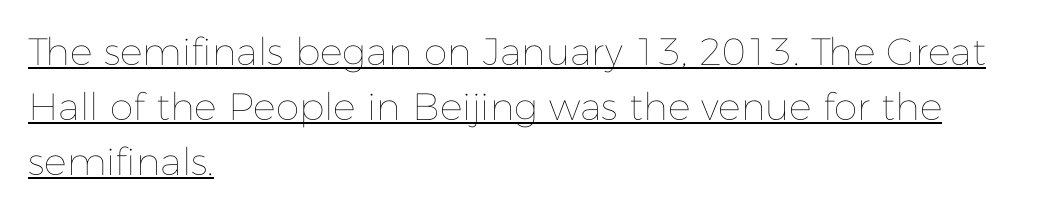
Q: Is the text bold? A: No.
Q: Is the text italic (slanted)? A: No, it is upright.
Q: Is the text underlined? A: Yes.
Q: How is the paragraph aligned? A: Left-aligned.
Q: Is the spacing between letters normal or unusually wide? A: Normal.
Q: Is the spacing between lines tight, normal or loose? A: Normal.
Q: Width (condensed, normal, or wide)? A: Normal.
Q: Stroke contrast? A: Low.
Q: x-height? A: Medium.
Q: Monospaced? A: No.
